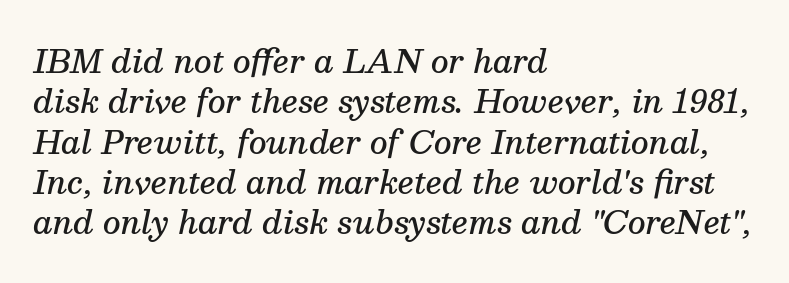
{"serif": "yes", "italic": "yes", "lean": "right", "slant_degrees": 13, "bold": "semi", "weight": "semibold", "width": "normal", "stroke_contrast": "medium", "x_height": "medium", "monospaced": "no", "underline": "no", "align": "left", "line_spacing": "normal", "line_spacing_ratio": 1.3, "letter_spacing": "normal", "letter_spacing_em": 0.0, "glyph_px": 31}
